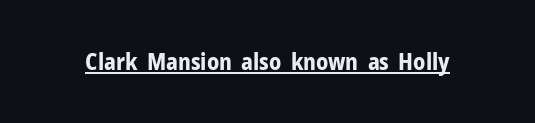
Q: Is the text bold? A: Yes.
Q: Is the text italic (slanted)? A: No, it is upright.
Q: Is the text underlined? A: Yes.
Q: Is the spacing between letters normal or unusually wide? A: Normal.
